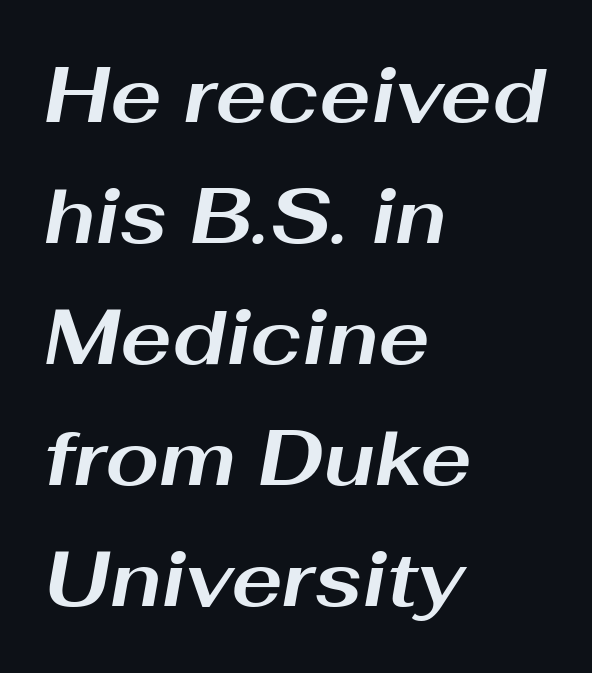
{"italic": "yes", "lean": "right", "slant_degrees": 10, "bold": "yes", "weight": "bold", "width": "wide", "stroke_contrast": "medium", "x_height": "medium", "monospaced": "no", "underline": "no", "align": "left", "line_spacing": "normal", "line_spacing_ratio": 1.57, "letter_spacing": "normal", "letter_spacing_em": 0.0, "glyph_px": 77}
